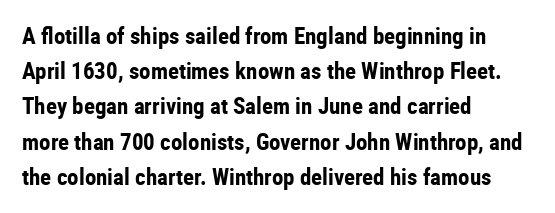
Q: Is the text bold? A: Yes.
Q: Is the text italic (slanted)? A: No, it is upright.
Q: Is the text underlined? A: No.
Q: How is the paragraph aligned? A: Left-aligned.
Q: Is the spacing between letters normal or unusually wide? A: Normal.
Q: Is the spacing between lines tight, normal or loose? A: Normal.
